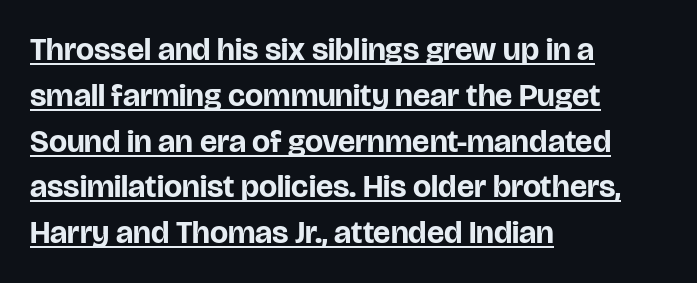
{"serif": "no", "italic": "no", "bold": "yes", "weight": "bold", "width": "normal", "stroke_contrast": "low", "x_height": "large", "monospaced": "no", "underline": "yes", "align": "left", "line_spacing": "normal", "line_spacing_ratio": 1.43, "letter_spacing": "normal", "letter_spacing_em": 0.0, "glyph_px": 32}
